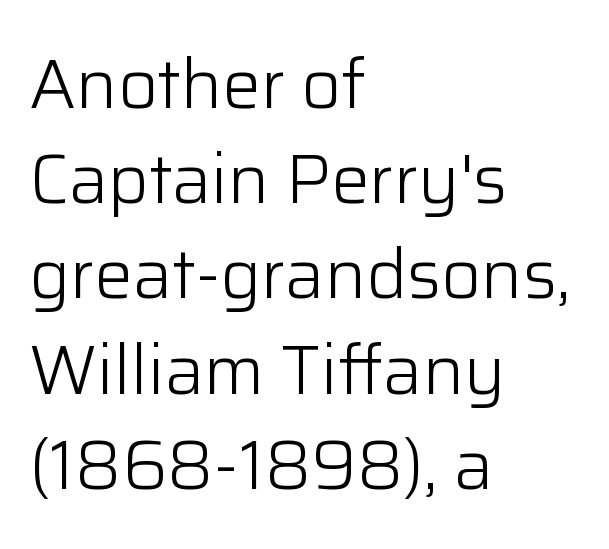
Notice how the passage keeps a crisp vertical edge on the left only. The letters carry no serifs — their stems end cleanly without finishing strokes. Varying glyph widths throughout — classic text-font behaviour. The type sits square on the baseline with zero lean. No word sits above an underline.
